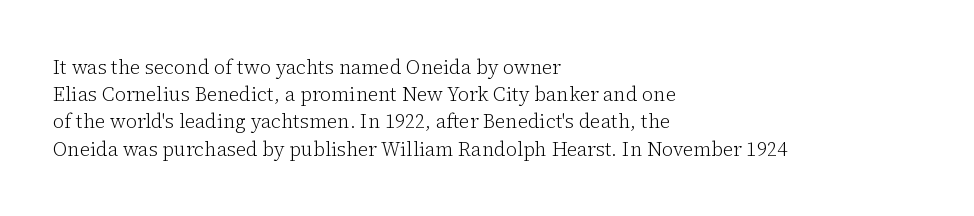
The text block is weighted toward the left margin, trailing off unevenly rightward. Summary of vertical rhythm: regular, with standard interline spacing. Spacing between characters is what you'd get straight out of the box. The letterforms sit at book weight or below.
